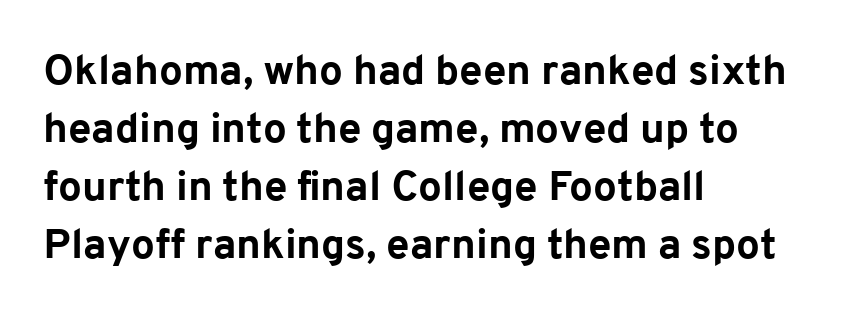
Q: Is the text bold? A: Yes.
Q: Is the text italic (slanted)? A: No, it is upright.
Q: Is the typeface a serif or a sans-serif typeface? A: Sans-serif.
Q: Is the text underlined? A: No.
Q: How is the paragraph aligned? A: Left-aligned.
Q: Is the spacing between letters normal or unusually wide? A: Normal.
Q: Is the spacing between lines tight, normal or loose? A: Normal.
Q: Width (condensed, normal, or wide)? A: Normal.
Q: Stroke contrast? A: Low.
Q: x-height? A: Medium.
Q: Monospaced? A: No.
